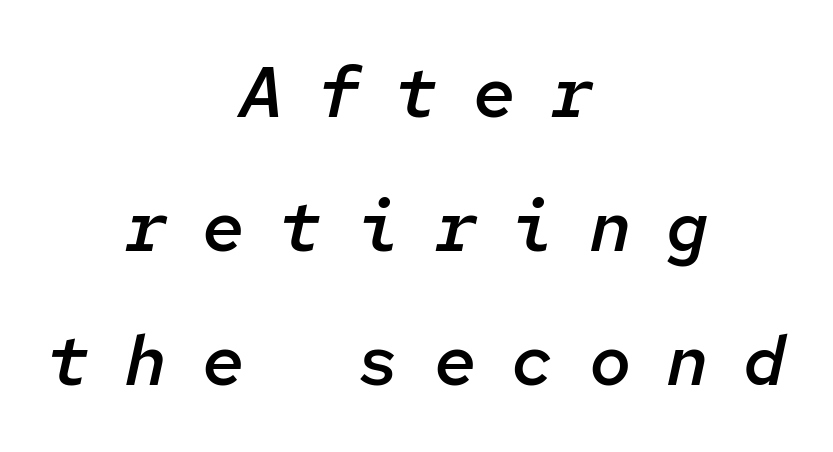
The horizontal fit of the characters is loose and conspicuously gappy. Which margin do the lines hug? Neither — every line sits in the middle. Characters are canted at an angle relative to the baseline's perpendicular. Bold? Not quite — semibold, heavier than regular but stopping short. Has an underline been added? It has not.
